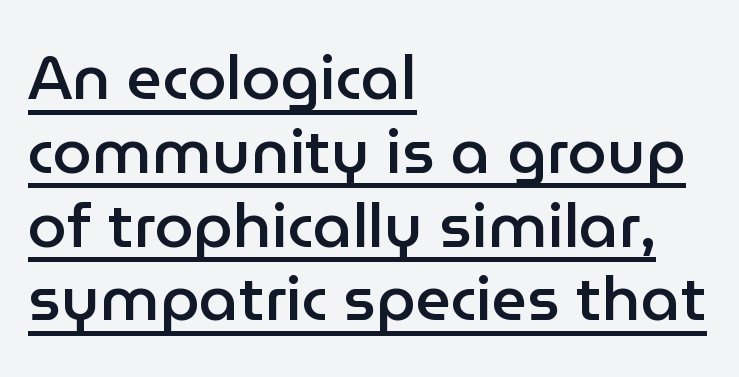
{"serif": "no", "italic": "no", "bold": "semi", "weight": "semibold", "width": "normal", "stroke_contrast": "low", "x_height": "medium", "monospaced": "no", "underline": "yes", "align": "left", "line_spacing_ratio": 1.19, "letter_spacing": "normal", "letter_spacing_em": 0.0, "glyph_px": 62}
